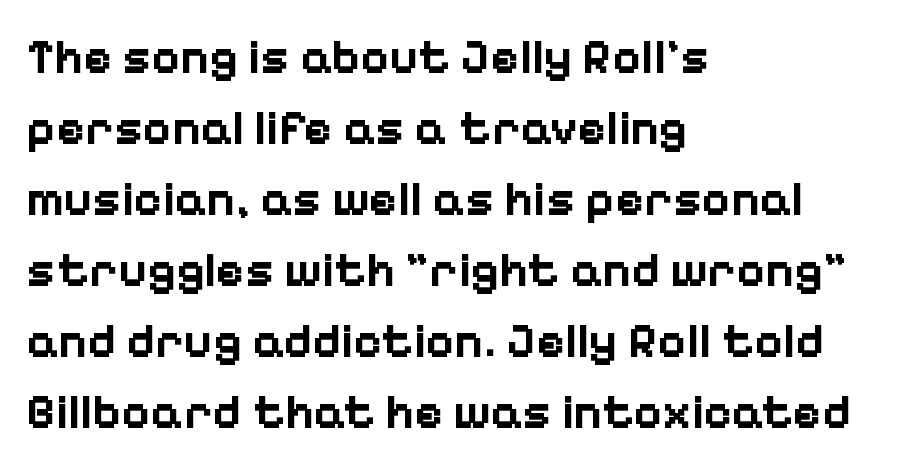
The image shows 49 px bold sans-serif type, upright; set left-aligned, normal line spacing (1.45x), normal letter spacing, not underlined; low stroke contrast and a medium x-height.
